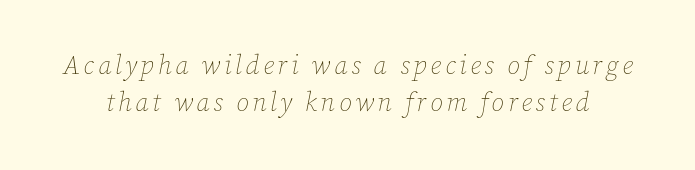
Slant detected: the letters are inclined. This rendering features lettering with no underline. One glance says typical: line gaps are just what's usual. Counters stay open thanks to moderate or lighter strokes.
